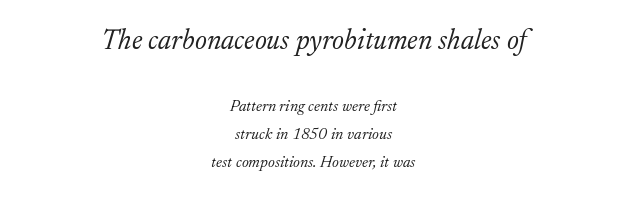
{"serif": "yes", "italic": "yes", "lean": "right", "slant_degrees": 17, "bold": "no", "weight": "light", "width": "normal", "stroke_contrast": "low", "x_height": "medium", "monospaced": "no", "underline": "no", "align": "center", "line_spacing_ratio": 1.75, "letter_spacing": "normal", "letter_spacing_em": 0.0, "larger_block": "first", "size_ratio": 1.75, "glyph_px": 28}
